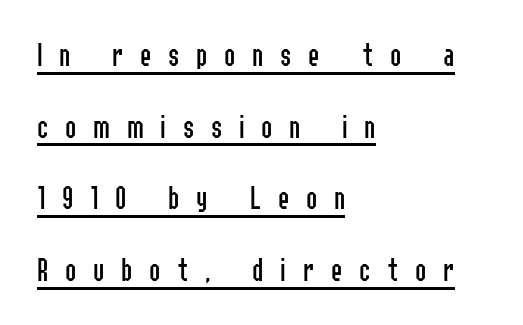
Does the lettering tilt? It doesn't — this is upright. Here the glyphs are tracked loosely, breaking word shapes into spaced letters. The passage shown is typed in a proportional face where columns would drift. The face used here appears with an underline applied. Compared with a centered layout, this one pins lines to the left instead. You could fit nearly another row in the gap between these rows.
